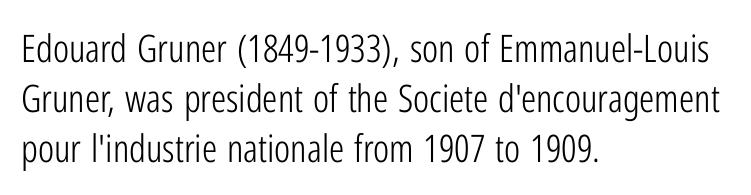
Q: Is the text bold? A: No.
Q: Is the text italic (slanted)? A: No, it is upright.
Q: Is the typeface a serif or a sans-serif typeface? A: Sans-serif.
Q: Is the text underlined? A: No.
Q: How is the paragraph aligned? A: Left-aligned.
Q: Is the spacing between letters normal or unusually wide? A: Normal.
Q: Is the spacing between lines tight, normal or loose? A: Normal.
Q: Width (condensed, normal, or wide)? A: Condensed.
Q: Stroke contrast? A: Low.
Q: x-height? A: Medium.
Q: Monospaced? A: No.
